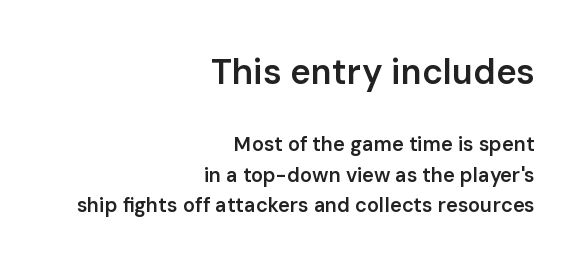
{"serif": "no", "italic": "no", "bold": "semi", "weight": "semibold", "width": "normal", "stroke_contrast": "low", "x_height": "medium", "monospaced": "no", "underline": "no", "align": "right", "line_spacing": "normal", "line_spacing_ratio": 1.54, "letter_spacing": "normal", "letter_spacing_em": 0.0, "larger_block": "first", "size_ratio": 1.75, "glyph_px": 35}
